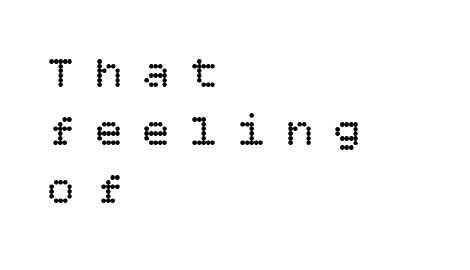
Q: Is the text bold? A: No.
Q: Is the text italic (slanted)? A: No, it is upright.
Q: Is the text underlined? A: No.
Q: How is the paragraph aligned? A: Left-aligned.
Q: Is the spacing between letters normal or unusually wide? A: Unusually wide.
Q: Is the spacing between lines tight, normal or loose? A: Normal.
Q: Width (condensed, normal, or wide)? A: Normal.
Q: Stroke contrast? A: Low.
Q: x-height? A: Large.
